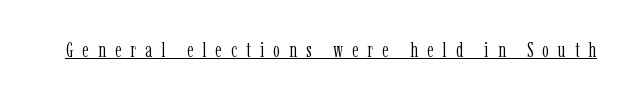
{"italic": "no", "bold": "no", "underline": "yes", "letter_spacing": "wide", "letter_spacing_em": 0.44, "glyph_px": 21}
